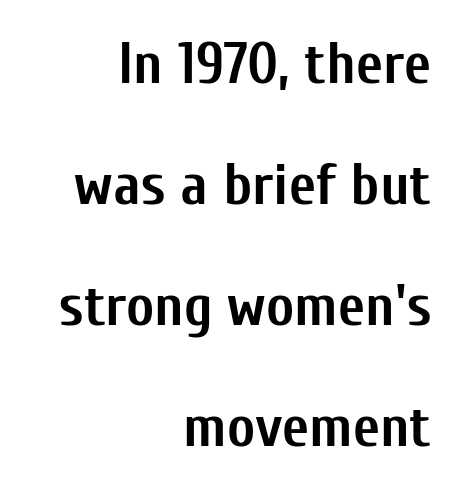
The image shows 59 px semibold, condensed sans-serif type, upright; set right-aligned, loose line spacing (2.05x), normal letter spacing, not underlined; low stroke contrast and a medium x-height.
